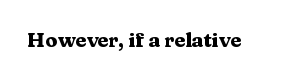
The rendering keeps characters at their native spacing. Underlining? Definitely not there. Nope, not italic — everything's standing straight. Set as a true bold cut, around the 700 mark.
